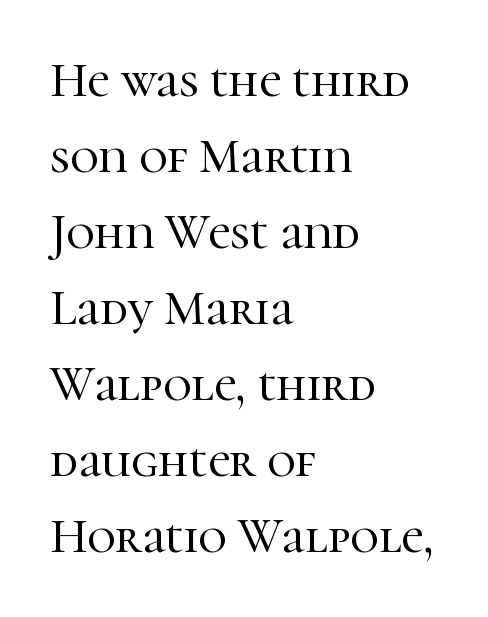
{"serif": "yes", "italic": "no", "width": "normal", "stroke_contrast": "high", "x_height": "medium", "monospaced": "no", "underline": "no", "align": "left", "line_spacing": "normal", "line_spacing_ratio": 1.55, "letter_spacing": "normal", "letter_spacing_em": 0.0, "glyph_px": 49}
